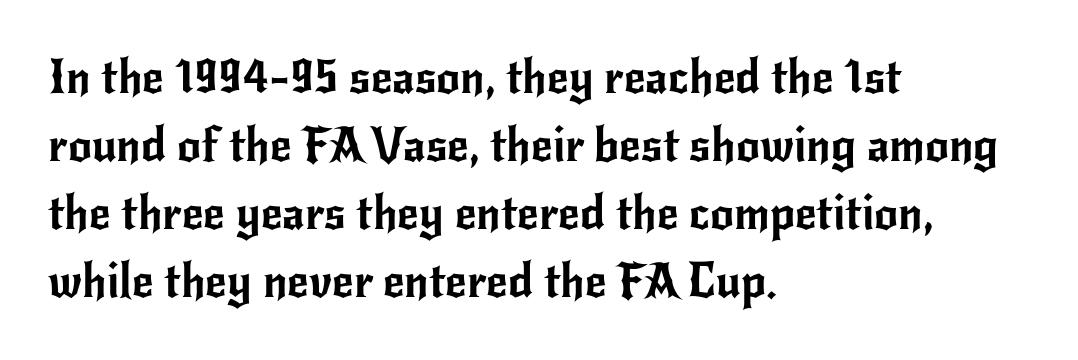
Q: Is the text italic (slanted)? A: No, it is upright.
Q: Is the typeface a serif or a sans-serif typeface? A: Sans-serif.
Q: Is the text underlined? A: No.
Q: How is the paragraph aligned? A: Left-aligned.
Q: Is the spacing between letters normal or unusually wide? A: Normal.
Q: Is the spacing between lines tight, normal or loose? A: Normal.
Q: Width (condensed, normal, or wide)? A: Normal.
Q: Stroke contrast? A: Low.
Q: x-height? A: Small.
Q: Monospaced? A: No.
